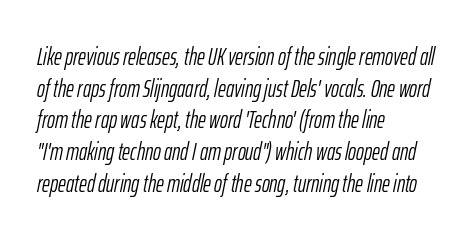
Q: Is the text bold? A: No.
Q: Is the text italic (slanted)? A: Yes, it leans right by about 12 degrees.
Q: Is the text underlined? A: No.
Q: How is the paragraph aligned? A: Left-aligned.
Q: Is the spacing between letters normal or unusually wide? A: Normal.
Q: Is the spacing between lines tight, normal or loose? A: Normal.
